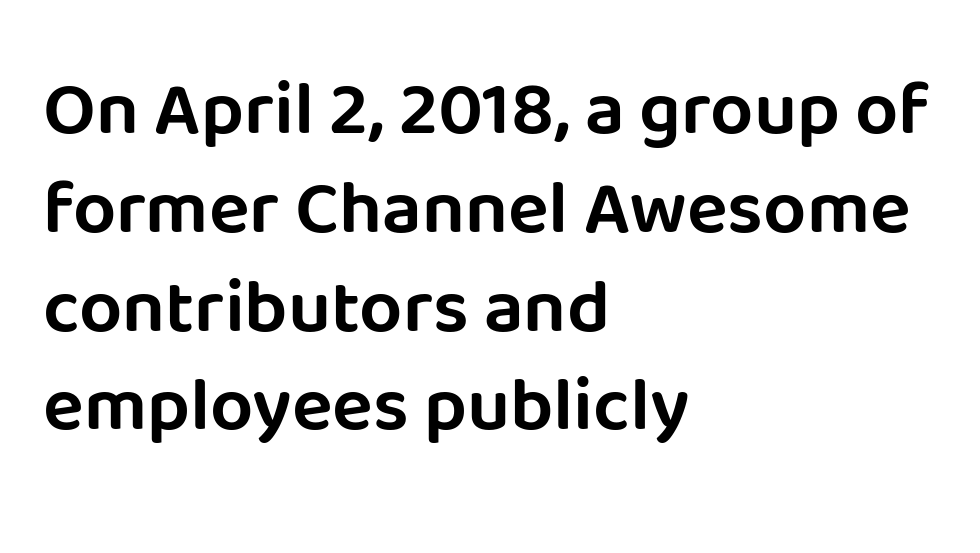
{"serif": "no", "italic": "no", "width": "normal", "stroke_contrast": "low", "x_height": "large", "monospaced": "no", "underline": "no", "align": "left", "line_spacing": "normal", "line_spacing_ratio": 1.3, "letter_spacing": "normal", "letter_spacing_em": 0.0, "glyph_px": 76}
